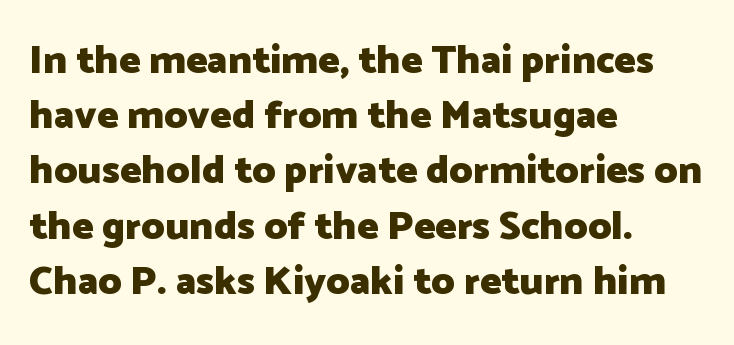
The image shows 40 px heavy sans-serif type, upright; set left-aligned, normal line spacing (1.38x), normal letter spacing, not underlined; low stroke contrast and a medium x-height.
